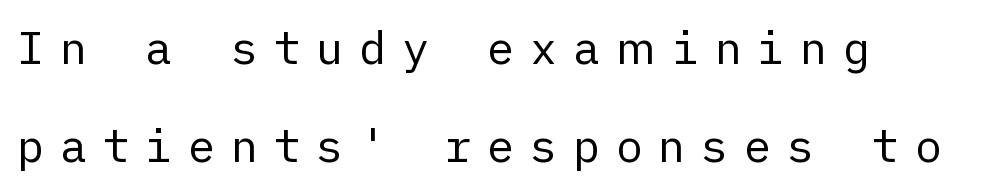
The image shows 45 px regular-weight sans-serif type, upright; set left-aligned, loose line spacing (2.17x), unusually wide letter spacing (+0.35 em), not underlined; low stroke contrast and a medium x-height.
